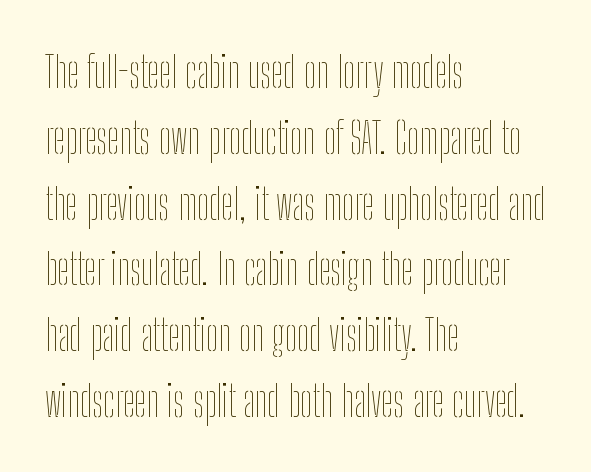
Q: Is the text bold? A: No.
Q: Is the text italic (slanted)? A: No, it is upright.
Q: Is the text underlined? A: No.
Q: How is the paragraph aligned? A: Left-aligned.
Q: Is the spacing between letters normal or unusually wide? A: Normal.
Q: Is the spacing between lines tight, normal or loose? A: Normal.
Q: Width (condensed, normal, or wide)? A: Condensed.
Q: Stroke contrast? A: Low.
Q: x-height? A: Medium.
Q: Monospaced? A: No.
